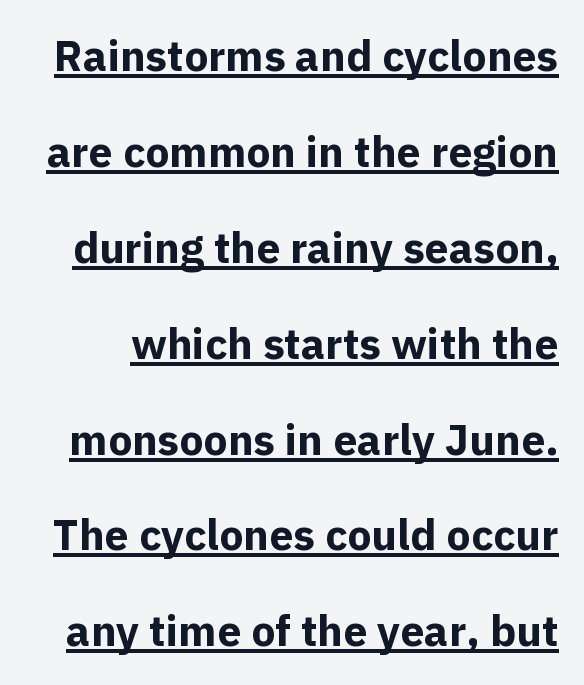
{"serif": "no", "italic": "no", "bold": "yes", "weight": "bold", "width": "normal", "x_height": "medium", "monospaced": "no", "underline": "yes", "line_spacing": "loose", "line_spacing_ratio": 2.23, "letter_spacing": "normal", "letter_spacing_em": 0.0, "glyph_px": 43}
